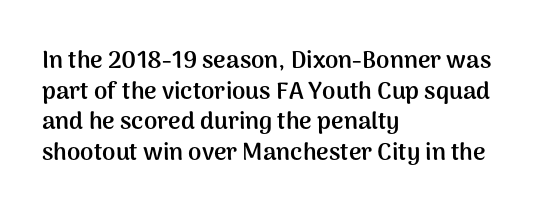
Summary of weight: heavy, a full bold. Tracking value appears to be zero — textbook default spacing. No italicization has been applied; the sample stays upright. The words here are not underlined. A normal amount of white space separates one row of letters from the next.
